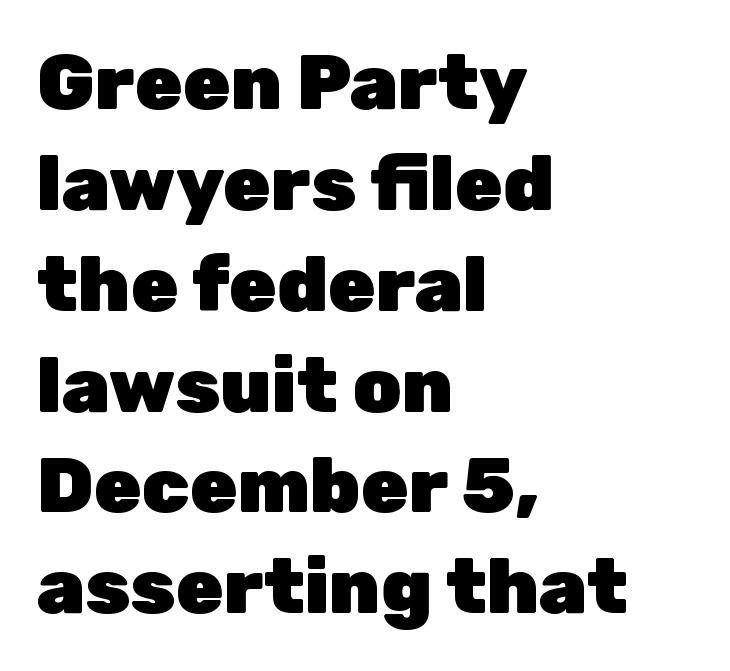
Q: Is the text bold? A: Yes.
Q: Is the text italic (slanted)? A: No, it is upright.
Q: Is the typeface a serif or a sans-serif typeface? A: Sans-serif.
Q: Is the text underlined? A: No.
Q: How is the paragraph aligned? A: Left-aligned.
Q: Is the spacing between letters normal or unusually wide? A: Normal.
Q: Is the spacing between lines tight, normal or loose? A: Normal.
Q: Width (condensed, normal, or wide)? A: Normal.
Q: Stroke contrast? A: Low.
Q: x-height? A: Medium.
Q: Monospaced? A: No.
